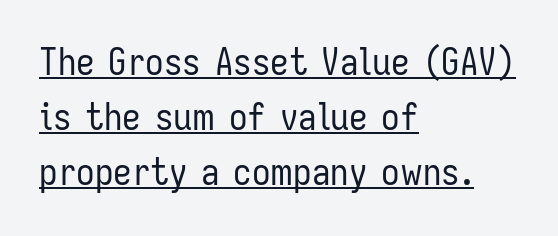
Q: Is the text bold? A: No.
Q: Is the text italic (slanted)? A: No, it is upright.
Q: Is the typeface a serif or a sans-serif typeface? A: Sans-serif.
Q: Is the text underlined? A: Yes.
Q: How is the paragraph aligned? A: Left-aligned.
Q: Is the spacing between letters normal or unusually wide? A: Normal.
Q: Is the spacing between lines tight, normal or loose? A: Normal.
Q: Width (condensed, normal, or wide)? A: Condensed.
Q: Stroke contrast? A: Low.
Q: x-height? A: Medium.
Q: Monospaced? A: No.
